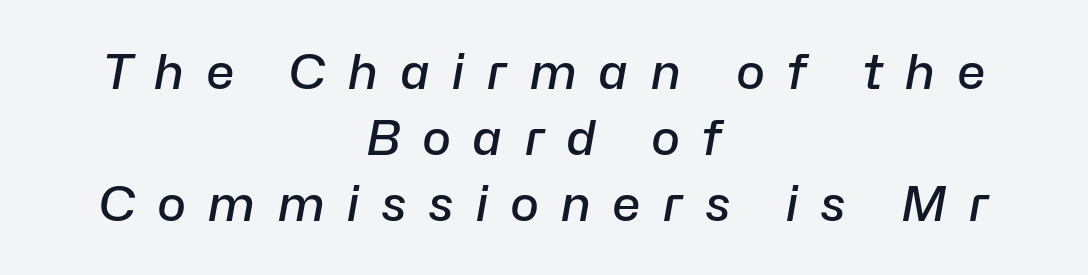
Do the characters align in a grid? No, the font is proportional. Typeset on center — no edge is straight. Observe the wide spacing: letters keep a clear distance from each other. Horizontal bands of white between lines are of average thickness. Would a proofreader flag this as italicized? Yes.
